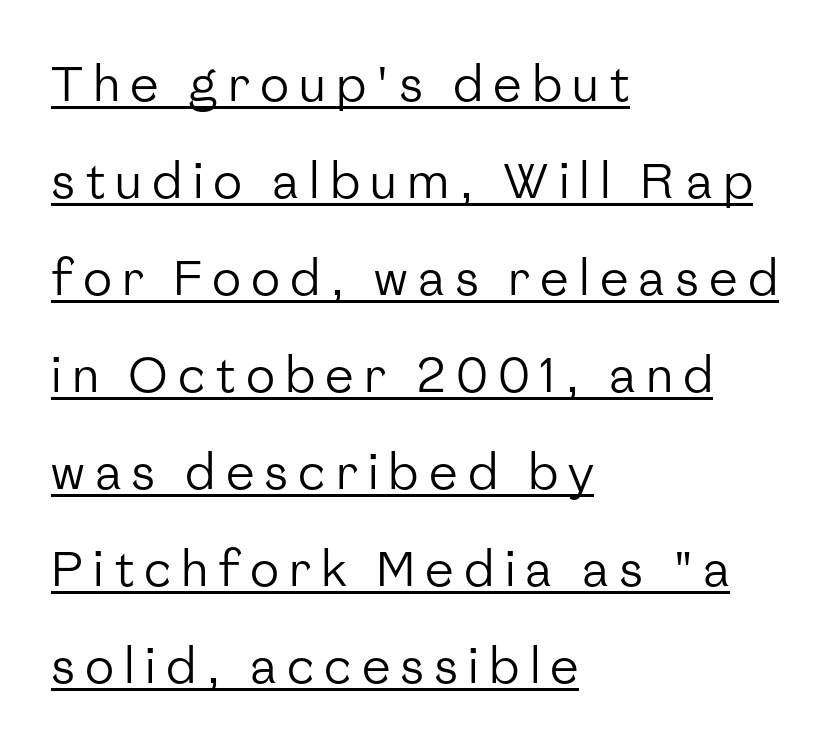
Tall strokes in this sample are plumb rather than angled. These glyphs show unthickened strokes, regular width or finer. Layout note: lines flush left. This sample has the flowing, uneven cadence of proportional lettering. This sample carries an underscore along the baseline area.
